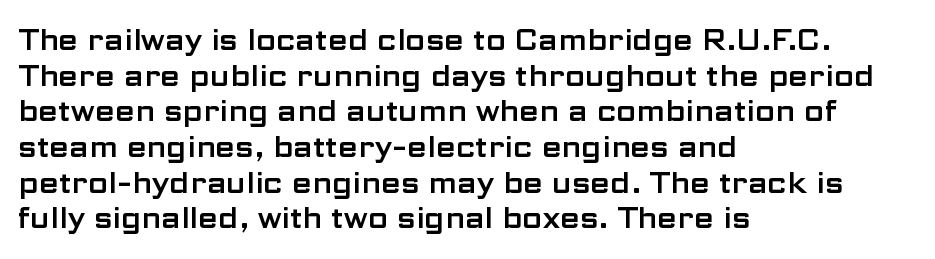
Q: Is the text italic (slanted)? A: No, it is upright.
Q: Is the typeface a serif or a sans-serif typeface? A: Sans-serif.
Q: Is the text underlined? A: No.
Q: How is the paragraph aligned? A: Left-aligned.
Q: Is the spacing between letters normal or unusually wide? A: Normal.
Q: Width (condensed, normal, or wide)? A: Wide.
Q: Stroke contrast? A: Low.
Q: x-height? A: Medium.
Q: Monospaced? A: No.
